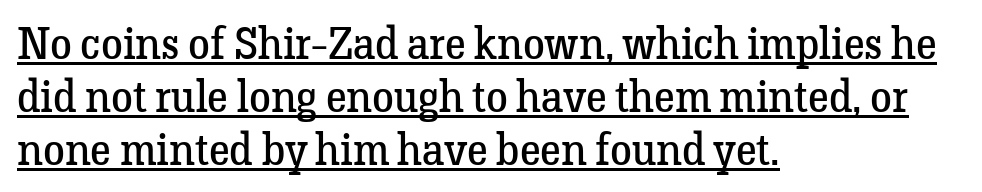
The image shows 44 px regular-weight serif type, upright; set left-aligned, line spacing 1.2x, normal letter spacing, underlined; low stroke contrast and a medium x-height.
